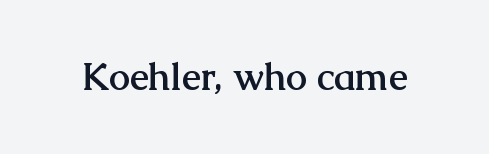
The characters display serif detailing at their extremities. Each row of text sits above clean, open space. In terms of weight, the rendering is a true, heavy bold. Notice how the stems are strictly vertical — no italics here.
